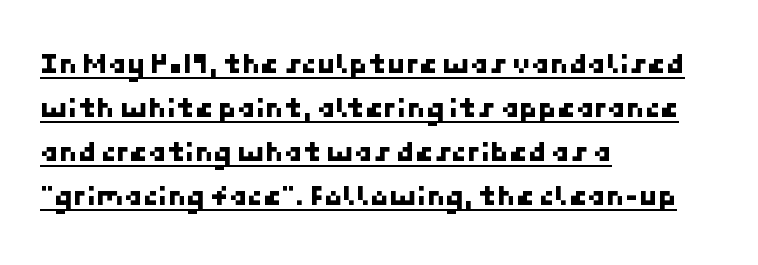
{"serif": "no", "width": "normal", "stroke_contrast": "low", "x_height": "medium", "underline": "yes", "align": "left", "line_spacing": "normal", "line_spacing_ratio": 1.47, "letter_spacing": "normal", "letter_spacing_em": 0.0, "glyph_px": 30}
